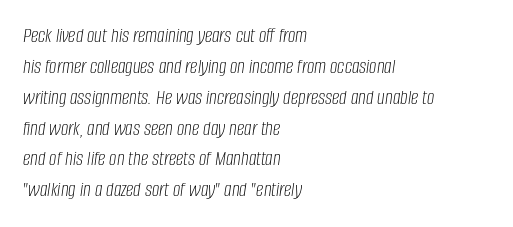
Q: Is the text bold? A: No.
Q: Is the text italic (slanted)? A: Yes, it leans right by about 8 degrees.
Q: Is the text underlined? A: No.
Q: How is the paragraph aligned? A: Left-aligned.
Q: Is the spacing between letters normal or unusually wide? A: Normal.
Q: Is the spacing between lines tight, normal or loose? A: Normal.
